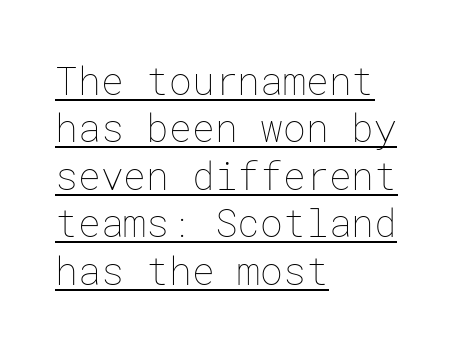
Is there much room between lines? A standard amount, neither cramped nor airy. Like a heading marked for emphasis, these lines bear an underscore. The letters stand straight up with perfectly vertical stems. Caption: face not bold, strokes unweighted. Look at the tracking — it's just the regular setting, nothing added.
